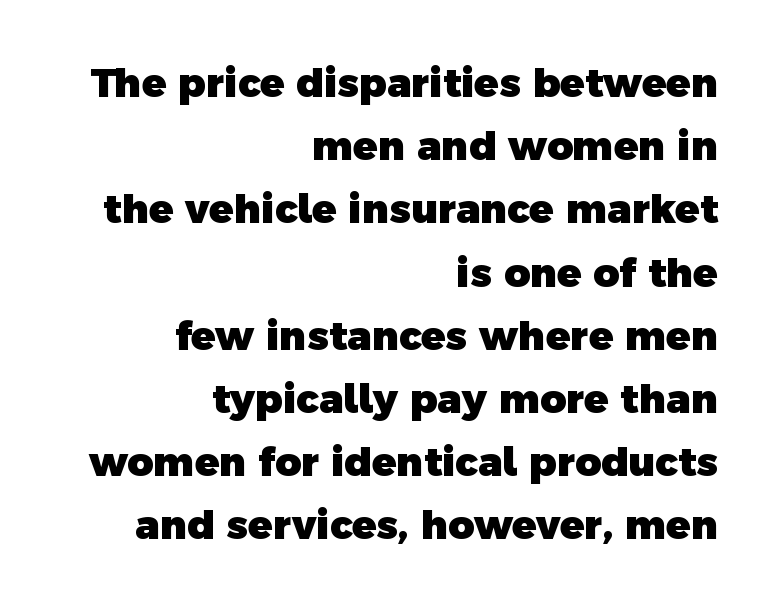
Words appear dense and cohesive because spacing is normal. I'd call this a sans setting — the letters go barefoot. Underlining? Definitely not there. Here the designer chose a conventional face with non-uniform glyph widths.
